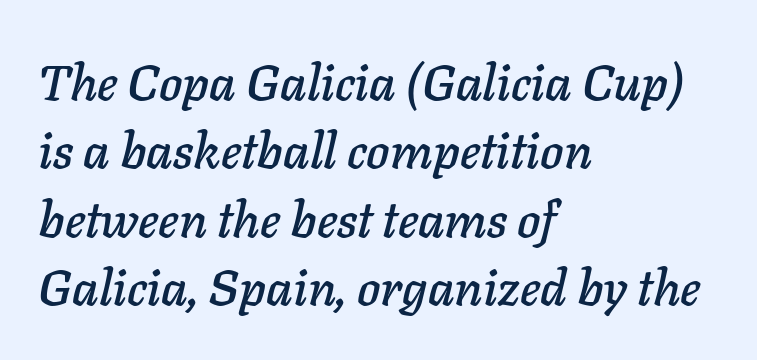
{"italic": "yes", "lean": "right", "slant_degrees": 11, "width": "normal", "stroke_contrast": "low", "x_height": "medium", "monospaced": "no", "underline": "no", "align": "left", "line_spacing": "normal", "line_spacing_ratio": 1.37, "letter_spacing": "normal", "letter_spacing_em": 0.0, "glyph_px": 50}
